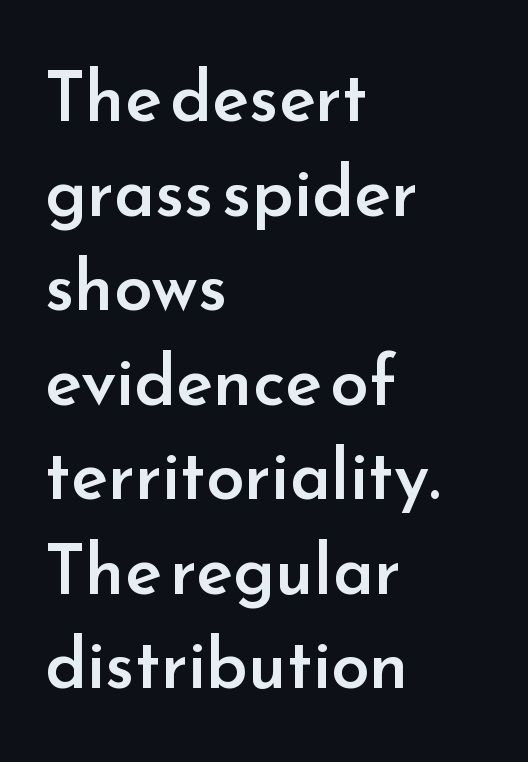
The rendering uses a semibold face; strokes are thickened but not to full bold. Regular leading. Tracking here is standard; glyphs follow each other at the usual distance. This sample uses an upright cut, with every glyph sitting square on the baseline. A sans-serif font was chosen for this passage. Typeset ragged right — the left edge is the straight one.
